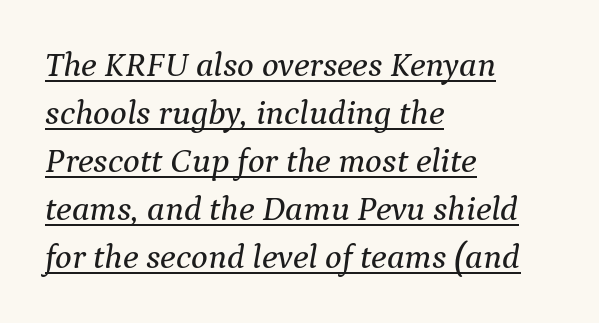
{"serif": "yes", "italic": "yes", "lean": "right", "slant_degrees": 9, "width": "normal", "stroke_contrast": "medium", "x_height": "medium", "monospaced": "no", "underline": "yes", "align": "left", "line_spacing": "normal", "line_spacing_ratio": 1.37, "letter_spacing": "normal", "letter_spacing_em": 0.0, "glyph_px": 35}
